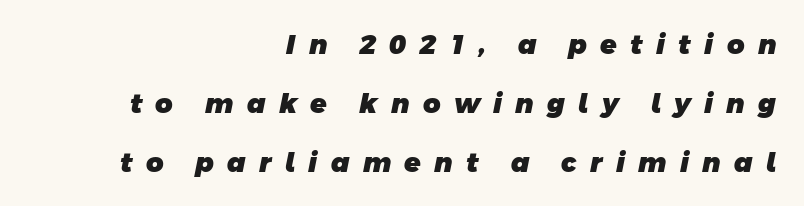
The image shows 27 px bold type; set right-aligned, loose line spacing (2.18x), unusually wide letter spacing (+0.49 em), not underlined.
